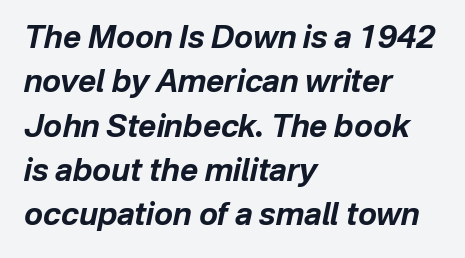
Nothing unusual about the tracking: characters are spaced as the font intends. The face used here is proportionally spaced, like ordinary book or web type. Heavy, bold letterforms. Underline: absent. The specimen reads as italic at a glance. The leading is moderate, giving the passage an even texture.
